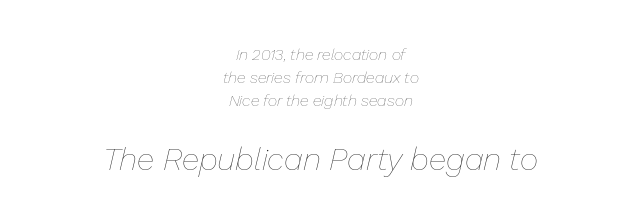
{"italic": "yes", "lean": "right", "slant_degrees": 13, "bold": "no", "weight": "thin", "width": "normal", "stroke_contrast": "low", "x_height": "medium", "monospaced": "no", "underline": "no", "align": "center", "line_spacing": "normal", "line_spacing_ratio": 1.45, "letter_spacing": "normal", "letter_spacing_em": 0.0, "larger_block": "second", "size_ratio": 2.0, "glyph_px": 32}
